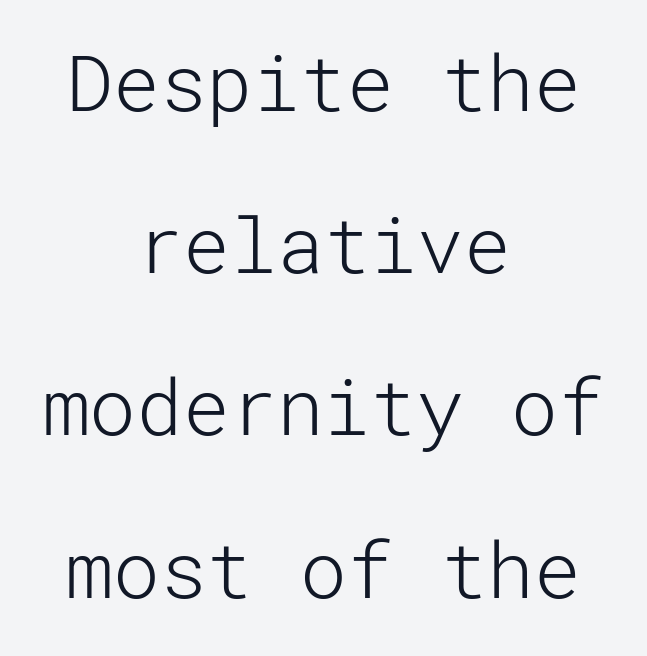
The image shows 78 px light sans-serif type, upright; set centered, loose line spacing (2.08x), normal letter spacing, not underlined; low stroke contrast and a medium x-height.
